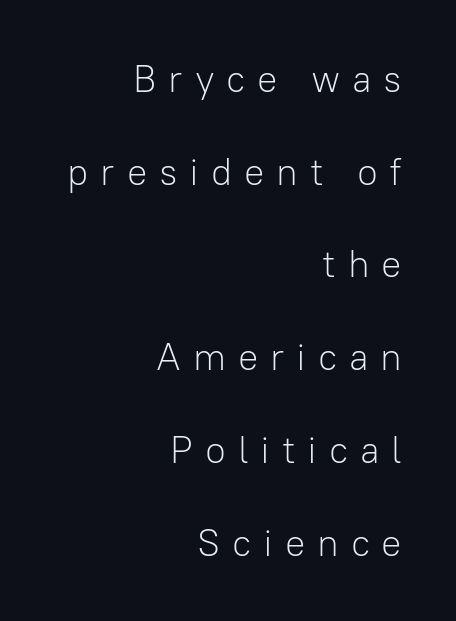
Serif or sans? Sans — the stroke terminals are bare. A typesetter would call this proportional, since set widths differ per character. It's the straight-up-and-down kind of type. A great deal of white space separates one row of letters from the next. Is the stroke heavy? The answer is a plain regular-or-lighter. A flush-right, rag-left setting is used for this passage.
